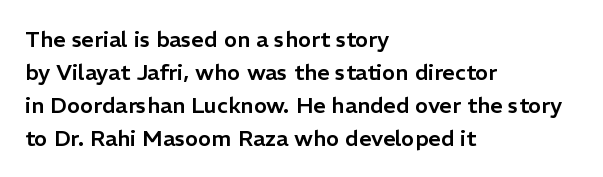
The image shows 22 px text type, upright; set left-aligned, normal line spacing (1.5x), normal letter spacing, not underlined.
